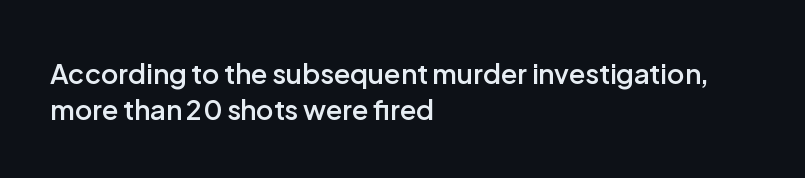
Q: Is the text bold? A: Semi-bold.
Q: Is the text italic (slanted)? A: No, it is upright.
Q: Is the text underlined? A: No.
Q: How is the paragraph aligned? A: Left-aligned.
Q: Is the spacing between letters normal or unusually wide? A: Normal.
Q: Is the spacing between lines tight, normal or loose? A: Normal.
